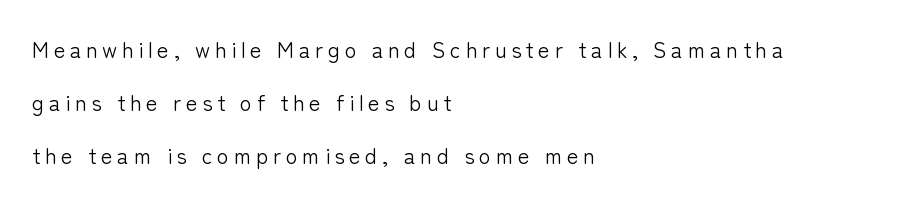
The lettering stays uniformly vertical, giving the passage a roman look. Words float on clear page, feet unadorned. These lines have a slow, spaced-out rhythm from letter to letter. Loosely led — the rows are spread out.
